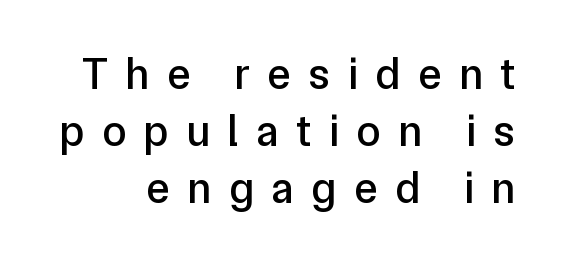
{"serif": "no", "italic": "no", "width": "normal", "stroke_contrast": "low", "x_height": "medium", "monospaced": "no", "underline": "no", "line_spacing": "normal", "line_spacing_ratio": 1.29, "letter_spacing": "wide", "letter_spacing_em": 0.4, "glyph_px": 44}
